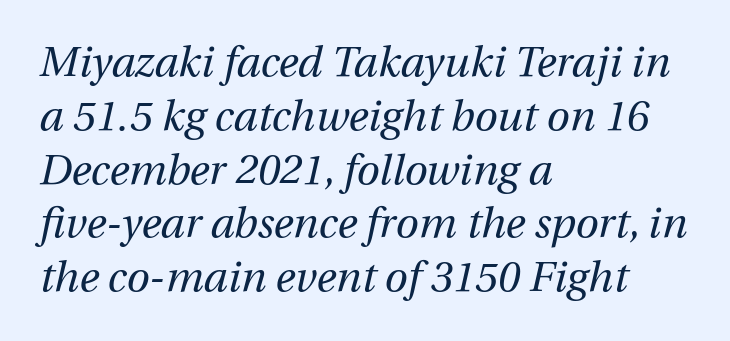
Q: Is the text bold? A: No.
Q: Is the text italic (slanted)? A: Yes, it leans right by about 12 degrees.
Q: Is the text underlined? A: No.
Q: How is the paragraph aligned? A: Left-aligned.
Q: Is the spacing between letters normal or unusually wide? A: Normal.
Q: Is the spacing between lines tight, normal or loose? A: Normal.
Q: Width (condensed, normal, or wide)? A: Normal.
Q: Stroke contrast? A: Medium.
Q: x-height? A: Medium.
Q: Monospaced? A: No.
